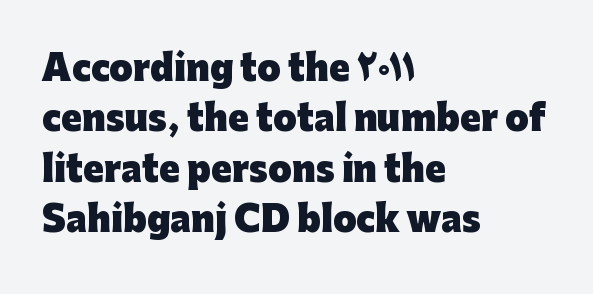
Q: Is the text bold? A: Yes.
Q: Is the text italic (slanted)? A: No, it is upright.
Q: Is the typeface a serif or a sans-serif typeface? A: Sans-serif.
Q: Is the text underlined? A: No.
Q: How is the paragraph aligned? A: Left-aligned.
Q: Is the spacing between letters normal or unusually wide? A: Normal.
Q: Is the spacing between lines tight, normal or loose? A: Normal.
Q: Width (condensed, normal, or wide)? A: Normal.
Q: Stroke contrast? A: Low.
Q: x-height? A: Medium.
Q: Monospaced? A: No.
